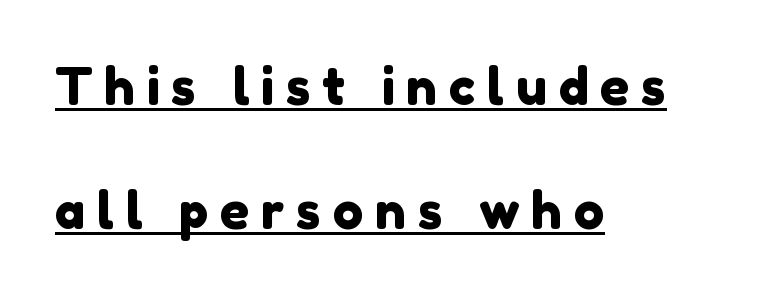
Q: Is the typeface a serif or a sans-serif typeface? A: Sans-serif.
Q: Is the text underlined? A: Yes.
Q: How is the paragraph aligned? A: Left-aligned.
Q: Is the spacing between letters normal or unusually wide? A: Unusually wide.
Q: Is the spacing between lines tight, normal or loose? A: Loose.
Q: Width (condensed, normal, or wide)? A: Normal.
Q: x-height? A: Medium.
Q: Monospaced? A: No.
